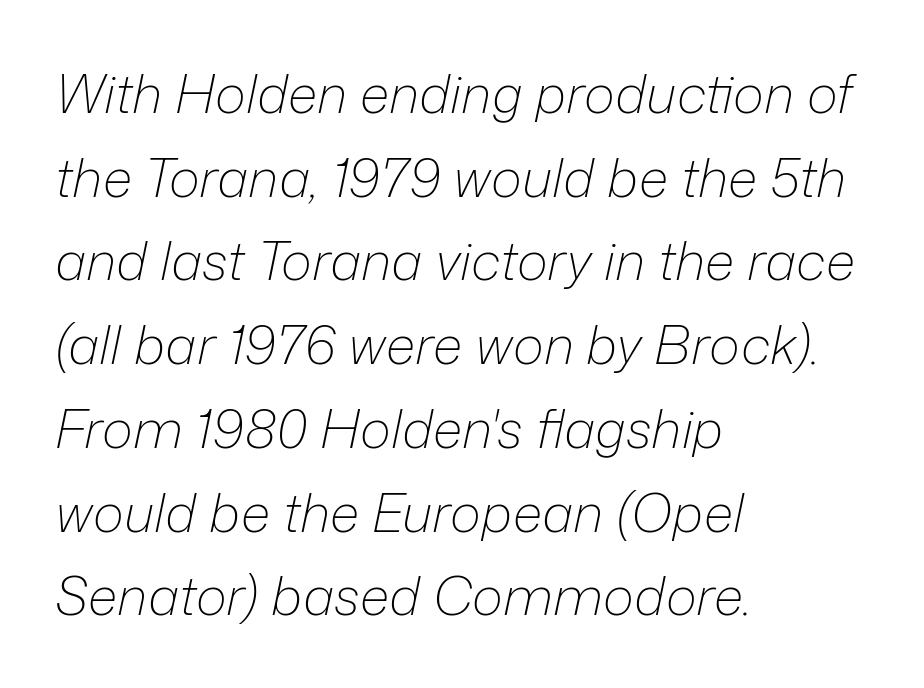
Q: Is the text bold? A: No.
Q: Is the text italic (slanted)? A: Yes, it leans right by about 12 degrees.
Q: Is the text underlined? A: No.
Q: How is the paragraph aligned? A: Left-aligned.
Q: Is the spacing between letters normal or unusually wide? A: Normal.
Q: Is the spacing between lines tight, normal or loose? A: Normal.
Q: Width (condensed, normal, or wide)? A: Normal.
Q: Stroke contrast? A: Low.
Q: x-height? A: Medium.
Q: Monospaced? A: No.
